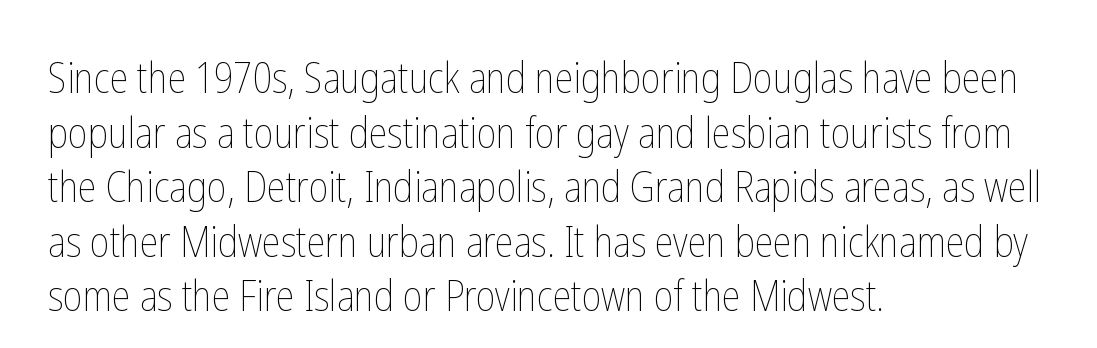
{"italic": "no", "bold": "no", "weight": "thin", "width": "condensed", "stroke_contrast": "low", "x_height": "medium", "monospaced": "no", "underline": "no", "align": "left", "line_spacing": "normal", "line_spacing_ratio": 1.3, "letter_spacing": "normal", "letter_spacing_em": 0.0, "glyph_px": 42}
